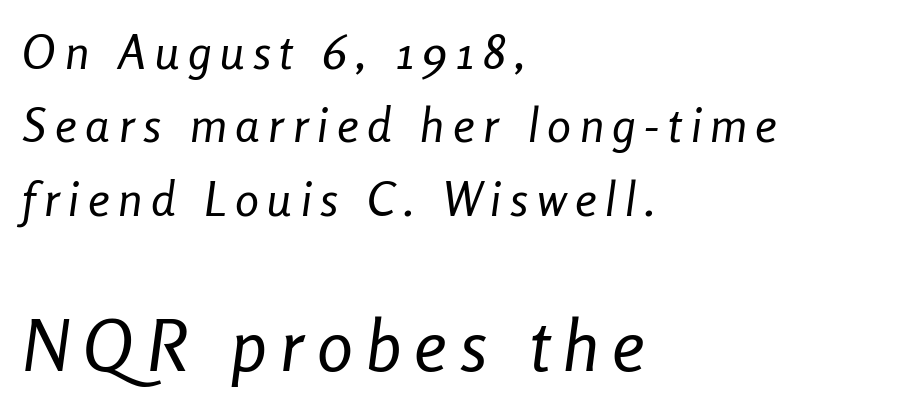
Characters are canted at an angle relative to the baseline's perpendicular. This sample is left-justified, so line endings fall wherever the words run out. Type size steps up from the first block to the second. Counters stay open thanks to moderate or lighter strokes. Here the designer chose a conventional face with non-uniform glyph widths. This block has exactly the height ordinary leading produces.
